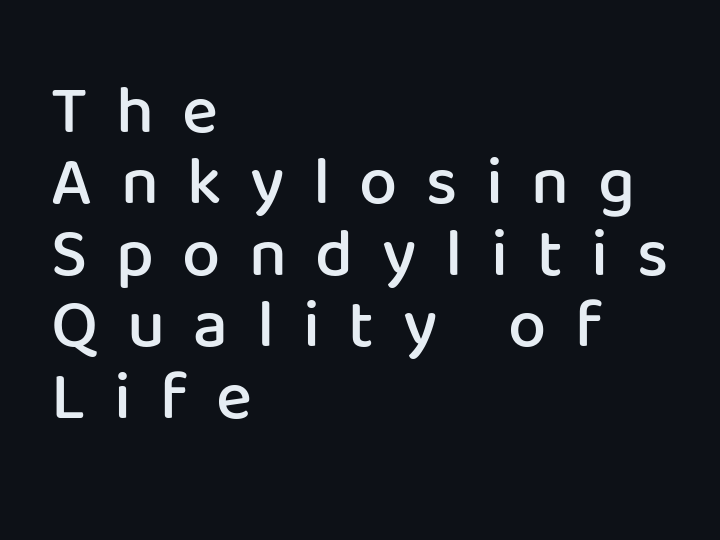
{"serif": "no", "italic": "no", "bold": "semi", "weight": "semibold", "width": "normal", "stroke_contrast": "low", "x_height": "medium", "monospaced": "no", "underline": "no", "align": "left", "line_spacing": "tight", "line_spacing_ratio": 1.05, "letter_spacing": "wide", "letter_spacing_em": 0.42, "glyph_px": 68}
